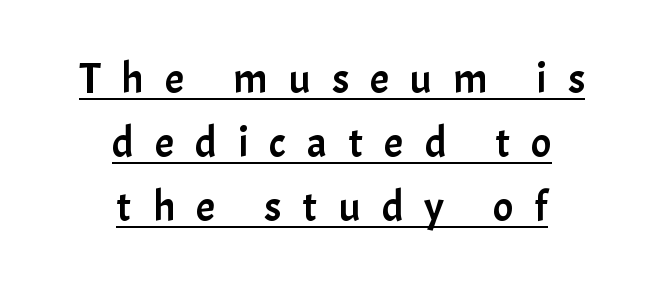
The image shows 43 px sans-serif type, upright; set centered, normal line spacing (1.49x), unusually wide letter spacing (+0.49 em), underlined; low stroke contrast and a medium x-height.
